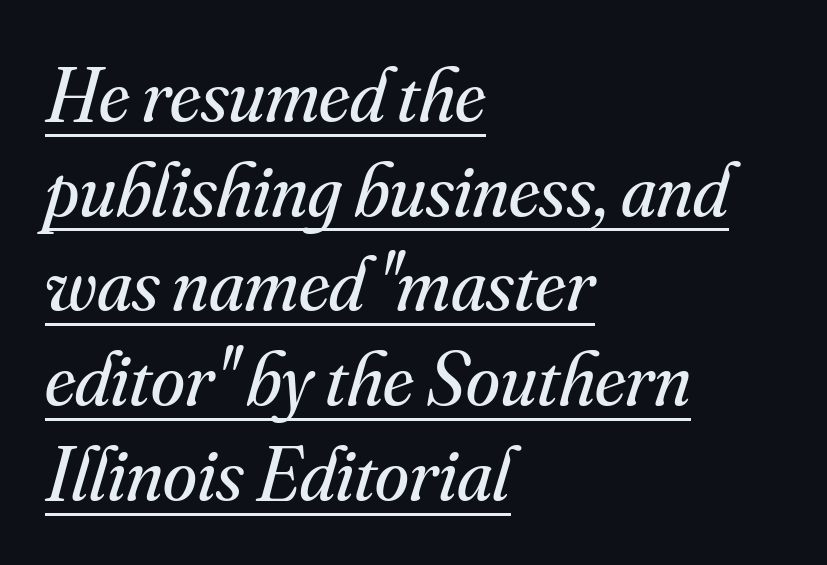
{"serif": "yes", "italic": "yes", "lean": "right", "slant_degrees": 16, "bold": "no", "weight": "regular", "width": "normal", "stroke_contrast": "medium", "x_height": "small", "monospaced": "no", "underline": "yes", "align": "left", "line_spacing_ratio": 1.23, "letter_spacing": "normal", "letter_spacing_em": 0.0, "glyph_px": 77}
